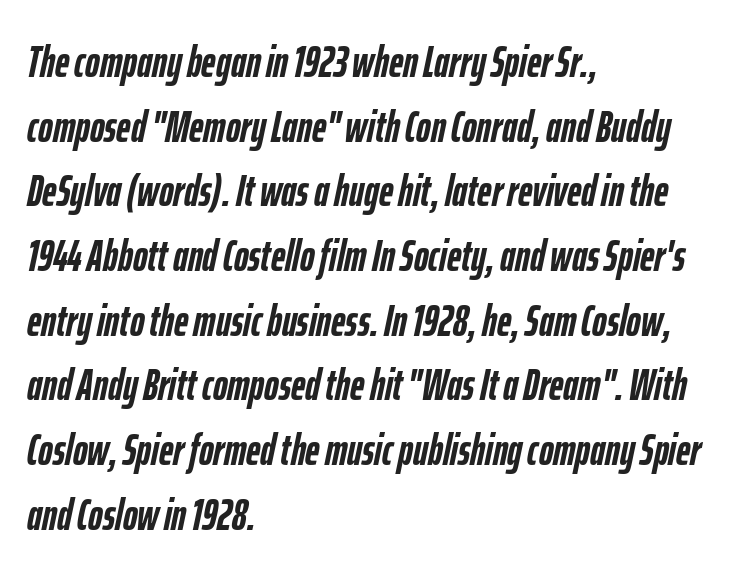
The image shows 44 px semibold, condensed type, italic (leaning right); set left-aligned, normal line spacing (1.47x), normal letter spacing, not underlined; low stroke contrast and a medium x-height.
